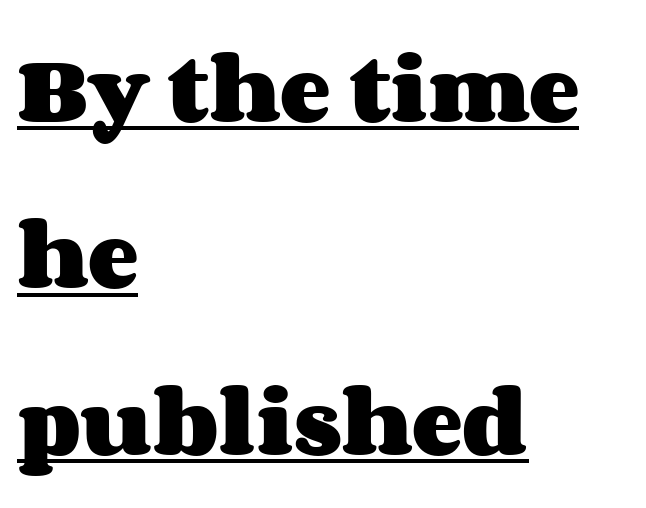
The image shows 76 px heavy, wide type, upright; set left-aligned, loose line spacing (2.19x), normal letter spacing, underlined; medium stroke contrast and a large x-height.
